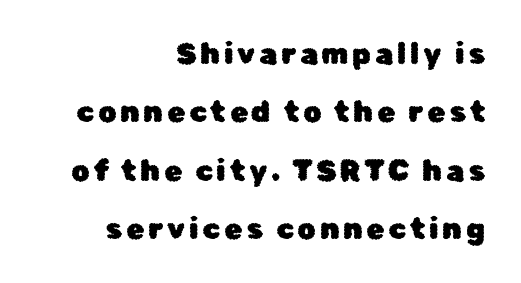
The image shows 29 px sans-serif type, upright; set right-aligned, loose line spacing (2.01x), not underlined; low stroke contrast and a medium x-height.
